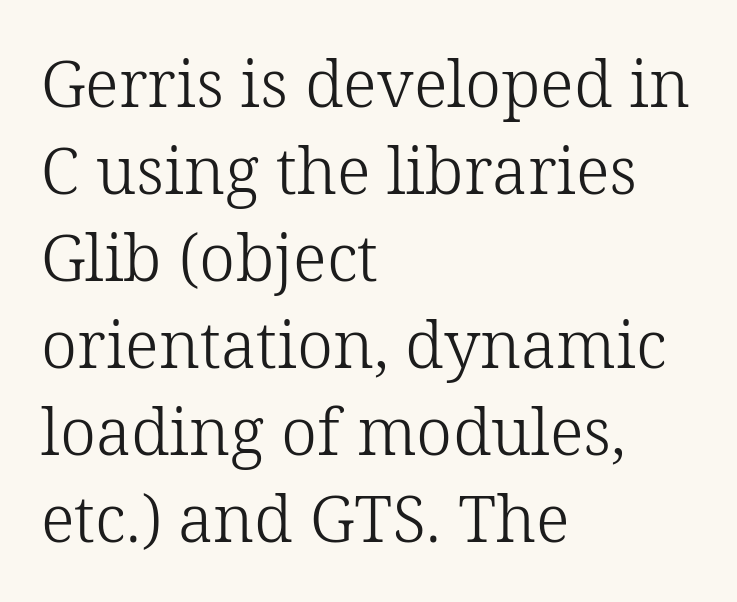
The image shows 65 px light serif type, upright; set left-aligned, normal line spacing (1.34x), normal letter spacing, not underlined; low stroke contrast and a medium x-height.
